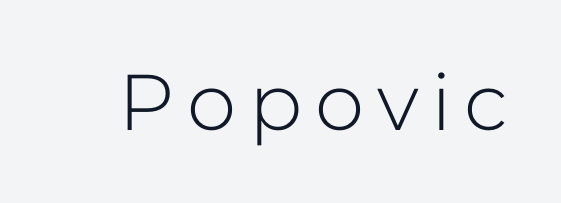
The image shows 79 px light sans-serif type, upright; set not underlined; low stroke contrast and a medium x-height.
